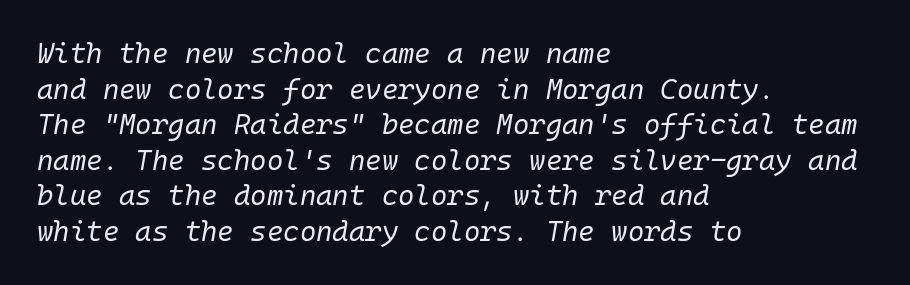
{"italic": "yes", "lean": "right", "slant_degrees": 10, "bold": "no", "weight": "regular", "width": "normal", "stroke_contrast": "low", "x_height": "medium", "monospaced": "yes", "underline": "no", "align": "left", "line_spacing": "normal", "line_spacing_ratio": 1.27, "letter_spacing": "normal", "letter_spacing_em": 0.0, "glyph_px": 28}
